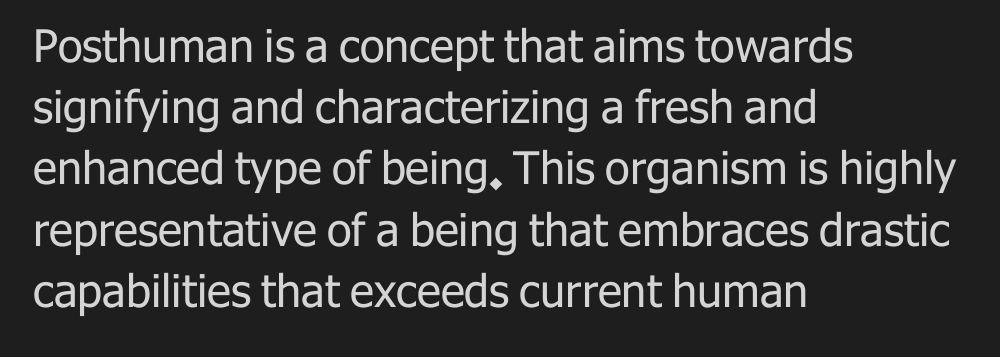
Leading: standard. The line texture is even and compact thanks to regular tracking. No italicization has been applied; the sample stays upright. The foot of each line stays bare and open. The typeface chosen for these lines omits serifs. The letters advance in unequal steps, a hallmark of proportional type.
